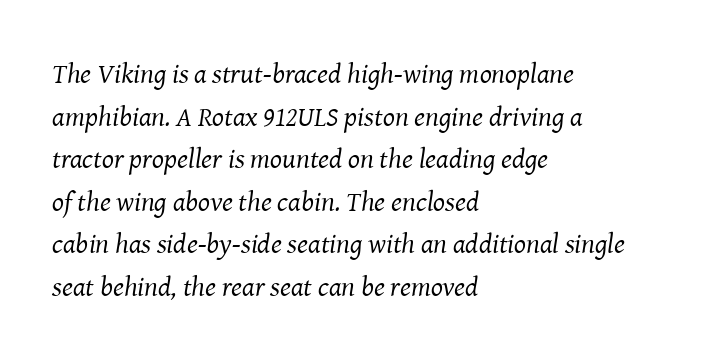
Q: Is the text bold? A: No.
Q: Is the text italic (slanted)? A: Yes, it leans right by about 8 degrees.
Q: Is the typeface a serif or a sans-serif typeface? A: Serif.
Q: Is the text underlined? A: No.
Q: How is the paragraph aligned? A: Left-aligned.
Q: Is the spacing between letters normal or unusually wide? A: Normal.
Q: Is the spacing between lines tight, normal or loose? A: Normal.
Q: Width (condensed, normal, or wide)? A: Normal.
Q: Stroke contrast? A: Medium.
Q: x-height? A: Medium.
Q: Monospaced? A: No.
